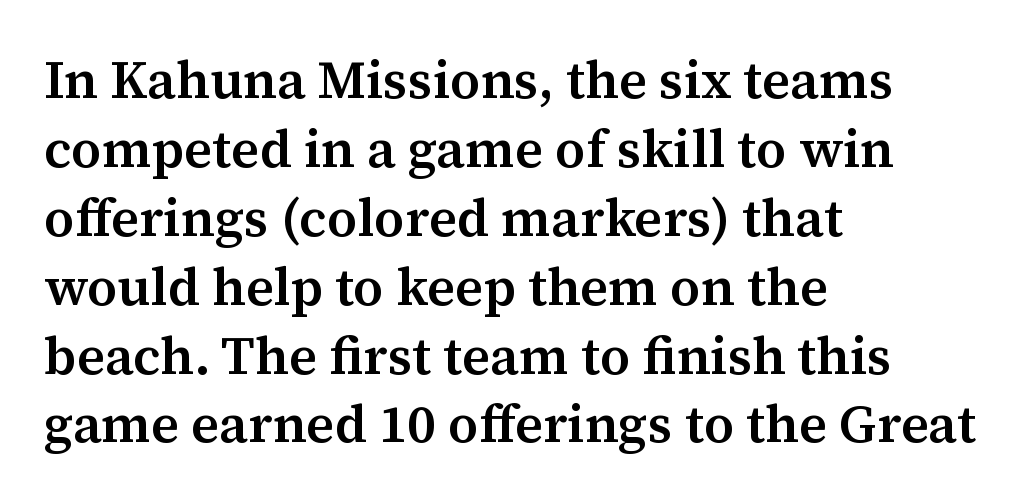
Q: Is the text bold? A: Semi-bold.
Q: Is the text italic (slanted)? A: No, it is upright.
Q: Is the typeface a serif or a sans-serif typeface? A: Serif.
Q: Is the text underlined? A: No.
Q: How is the paragraph aligned? A: Left-aligned.
Q: Is the spacing between letters normal or unusually wide? A: Normal.
Q: Is the spacing between lines tight, normal or loose? A: Normal.
Q: Width (condensed, normal, or wide)? A: Normal.
Q: Stroke contrast? A: Medium.
Q: x-height? A: Medium.
Q: Monospaced? A: No.
